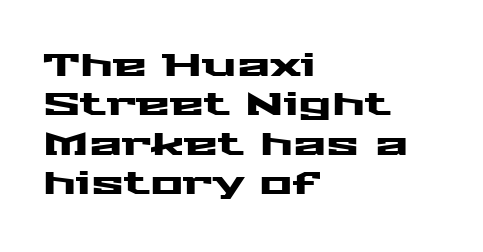
{"serif": "no", "italic": "no", "width": "wide", "stroke_contrast": "medium", "x_height": "medium", "monospaced": "no", "underline": "no", "align": "left", "line_spacing": "normal", "line_spacing_ratio": 1.27, "letter_spacing": "normal", "letter_spacing_em": 0.0, "glyph_px": 31}
